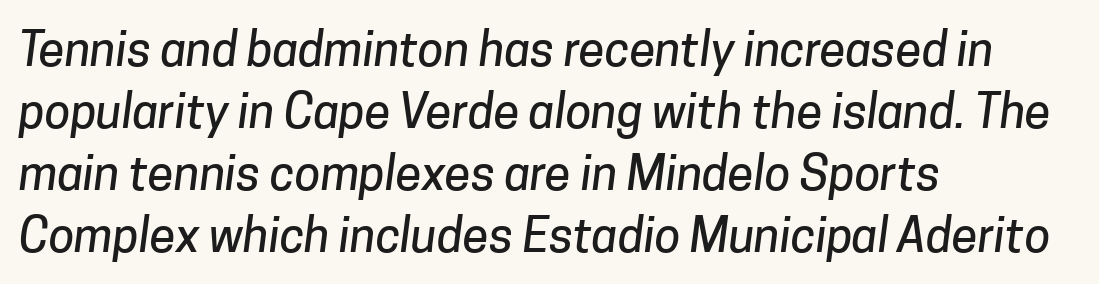
The image shows 47 px sans-serif type; set left-aligned, normal line spacing (1.32x), normal letter spacing, not underlined; low stroke contrast and a medium x-height.
